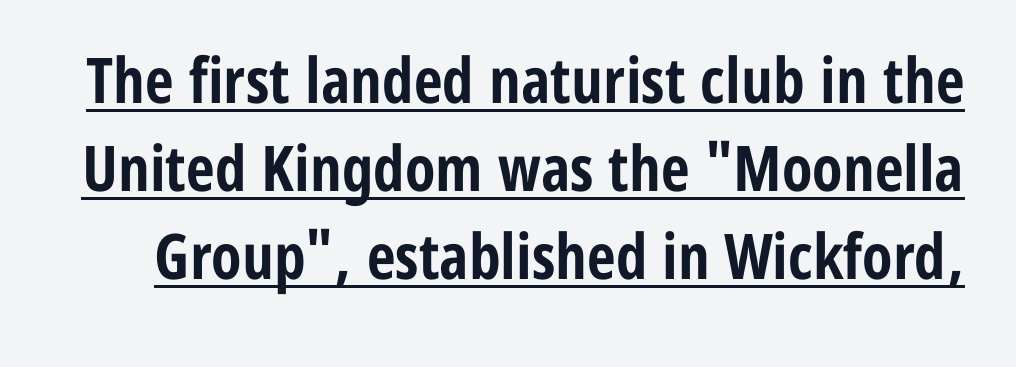
Q: Is the text bold? A: Yes.
Q: Is the text italic (slanted)? A: No, it is upright.
Q: Is the typeface a serif or a sans-serif typeface? A: Sans-serif.
Q: Is the text underlined? A: Yes.
Q: Is the spacing between letters normal or unusually wide? A: Normal.
Q: Is the spacing between lines tight, normal or loose? A: Normal.
Q: Width (condensed, normal, or wide)? A: Condensed.
Q: Stroke contrast? A: Low.
Q: x-height? A: Medium.
Q: Monospaced? A: No.
